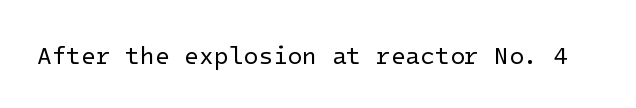
Q: Is the text bold? A: No.
Q: Is the text italic (slanted)? A: No, it is upright.
Q: Is the text underlined? A: No.
Q: Is the spacing between letters normal or unusually wide? A: Normal.
